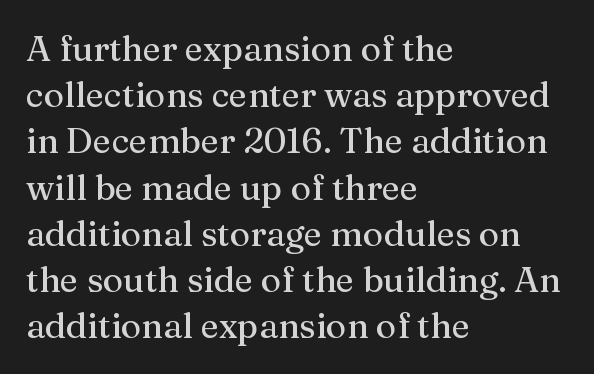
Q: Is the text italic (slanted)? A: No, it is upright.
Q: Is the typeface a serif or a sans-serif typeface? A: Serif.
Q: Is the text underlined? A: No.
Q: How is the paragraph aligned? A: Left-aligned.
Q: Is the spacing between letters normal or unusually wide? A: Normal.
Q: Is the spacing between lines tight, normal or loose? A: Normal.
Q: Width (condensed, normal, or wide)? A: Normal.
Q: Stroke contrast? A: Medium.
Q: x-height? A: Medium.
Q: Monospaced? A: No.
